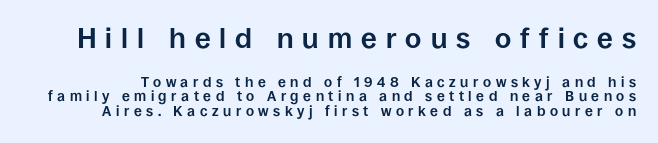
The image shows 28 px bold sans-serif type, upright; set tight line spacing (1.05x), unusually wide letter spacing (+0.32 em), not underlined; the first (top) block is 2.0x larger; low stroke contrast and a large x-height.
